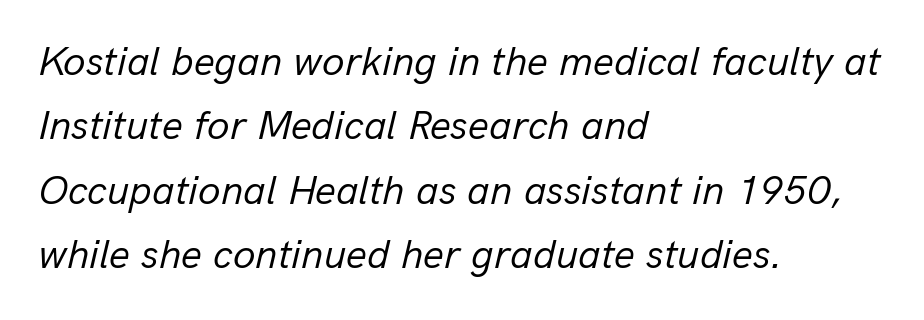
The image shows 41 px regular-weight type, italic (leaning right); set left-aligned, normal line spacing (1.57x), normal letter spacing, not underlined; low stroke contrast and a medium x-height.
